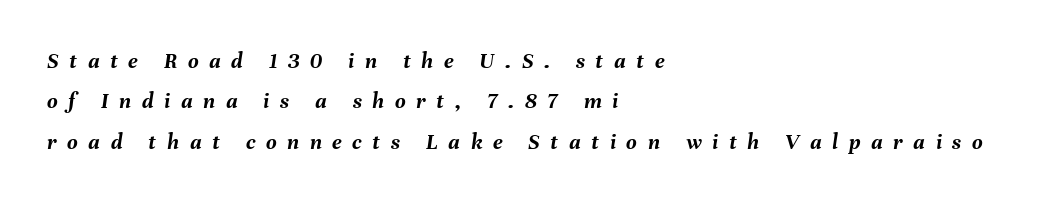
{"italic": "yes", "lean": "right", "slant_degrees": 8, "bold": "yes", "underline": "no", "align": "left", "line_spacing_ratio": 1.76, "letter_spacing": "wide", "letter_spacing_em": 0.46, "glyph_px": 23}
